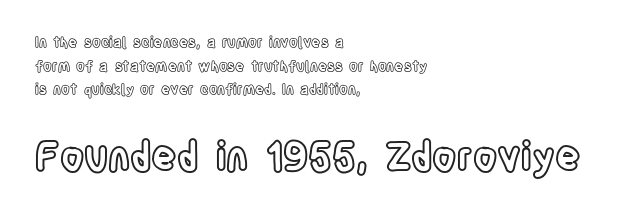
The image shows 39 px condensed type, upright; set left-aligned, normal line spacing (1.69x), normal letter spacing, not underlined; the second (bottom) block is 2.79x larger; a large x-height.
